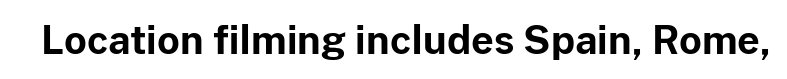
The image shows 39 px bold sans-serif type, upright; set normal letter spacing, not underlined; low stroke contrast and a medium x-height.
